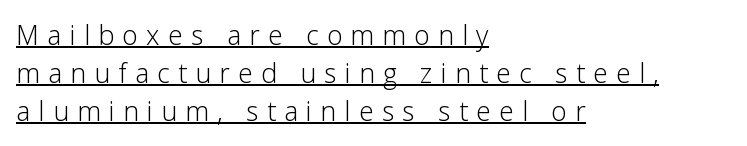
{"italic": "no", "bold": "no", "underline": "yes", "align": "left", "line_spacing": "normal", "line_spacing_ratio": 1.41, "letter_spacing": "wide", "letter_spacing_em": 0.3, "glyph_px": 27}
